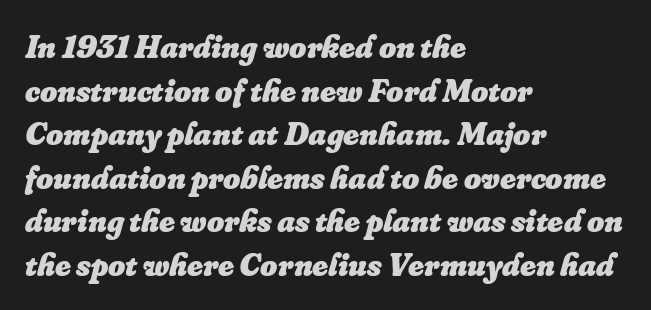
{"italic": "yes", "lean": "right", "slant_degrees": 16, "bold": "yes", "weight": "heavy", "width": "normal", "stroke_contrast": "low", "x_height": "small", "monospaced": "no", "underline": "no", "align": "left", "line_spacing": "normal", "line_spacing_ratio": 1.32, "letter_spacing": "normal", "letter_spacing_em": 0.0, "glyph_px": 33}
